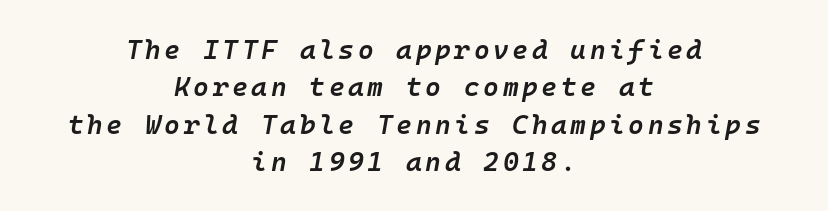
Q: Is the text bold? A: Semi-bold.
Q: Is the text italic (slanted)? A: Yes, it leans right by about 10 degrees.
Q: Is the text underlined? A: No.
Q: How is the paragraph aligned? A: Centered.
Q: Is the spacing between lines tight, normal or loose? A: Normal.
